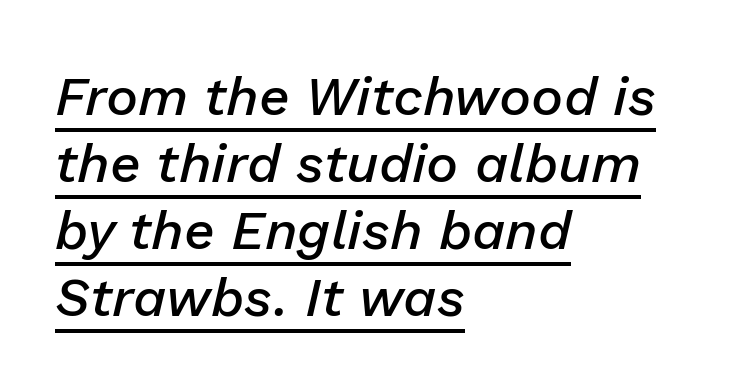
The image shows 54 px semibold type, italic (leaning right); set left-aligned, line spacing 1.24x, normal letter spacing, underlined; low stroke contrast and a medium x-height.
